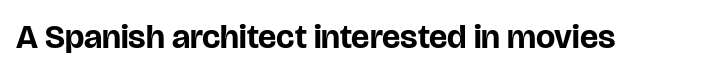
Q: Is the text bold? A: Yes.
Q: Is the text italic (slanted)? A: No, it is upright.
Q: Is the typeface a serif or a sans-serif typeface? A: Sans-serif.
Q: Is the text underlined? A: No.
Q: Is the spacing between letters normal or unusually wide? A: Normal.
Q: Width (condensed, normal, or wide)? A: Normal.
Q: Stroke contrast? A: Low.
Q: x-height? A: Large.
Q: Monospaced? A: No.
